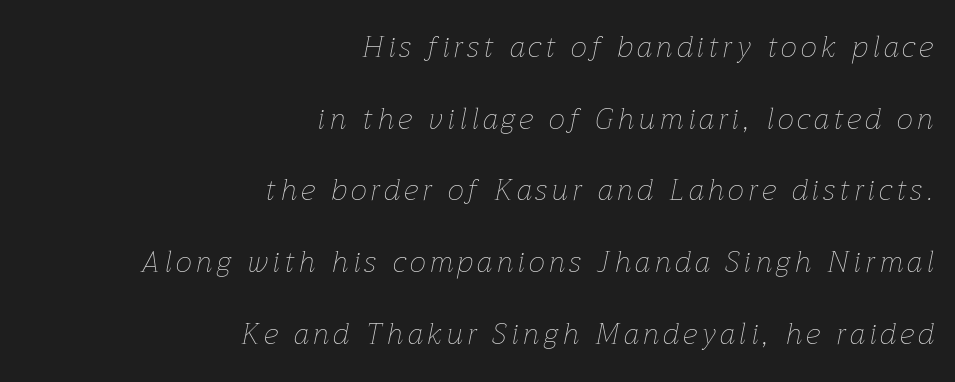
Every character sits at an angle, as italics do. The rendering uses a large line-height, opening up the rows. This rendering features lettering with no underline. Is this a heavy cut? Hardly; it is regular or lighter. Each letter keeps its own natural width here, so spacing adapts to shape. Casual observation: everything's shoved over to the right.
